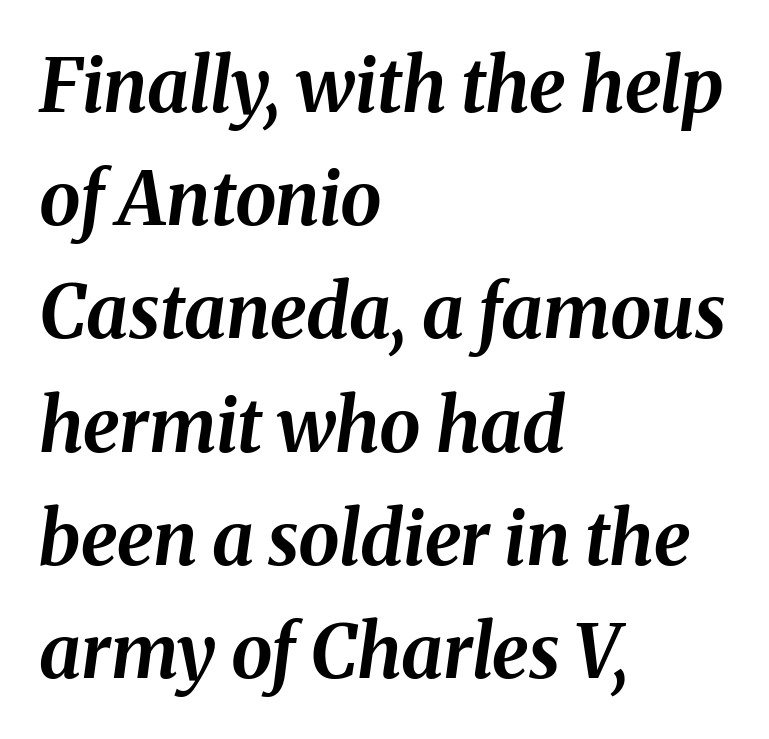
Words float on clear page, feet unadorned. The font is running at its bold setting. The face used here is rendered with its standard letterfit. Italic? Definitely — the glyphs are oblique. This sample keeps an unexceptional amount of space between lines. Think of a printed novel: that variable character pitch is what you see here.
